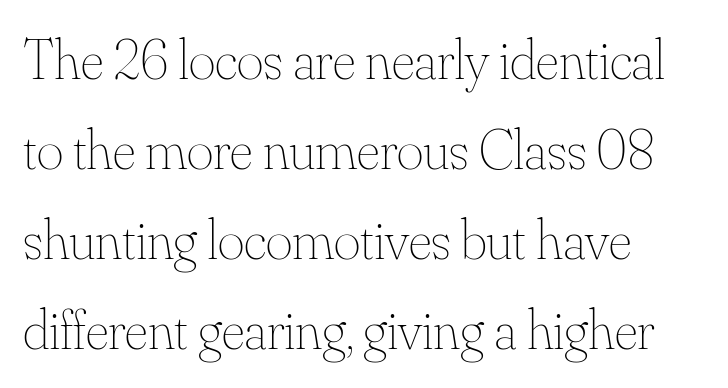
{"italic": "no", "bold": "no", "weight": "thin", "width": "normal", "stroke_contrast": "medium", "x_height": "small", "monospaced": "no", "underline": "no", "align": "left", "line_spacing": "normal", "line_spacing_ratio": 1.58, "letter_spacing": "normal", "letter_spacing_em": 0.0, "glyph_px": 57}
